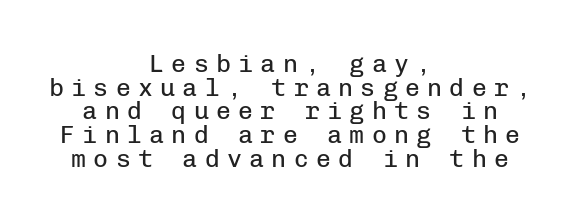
{"italic": "no", "bold": "no", "underline": "no", "align": "center", "line_spacing": "tight", "line_spacing_ratio": 0.95, "letter_spacing": "wide", "letter_spacing_em": 0.29, "glyph_px": 25}
